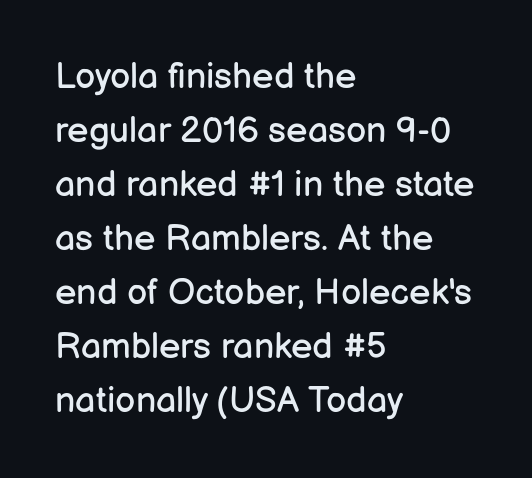
The image shows 36 px regular-weight sans-serif type, upright; set left-aligned, normal line spacing (1.5x), normal letter spacing, not underlined; low stroke contrast and a medium x-height.
